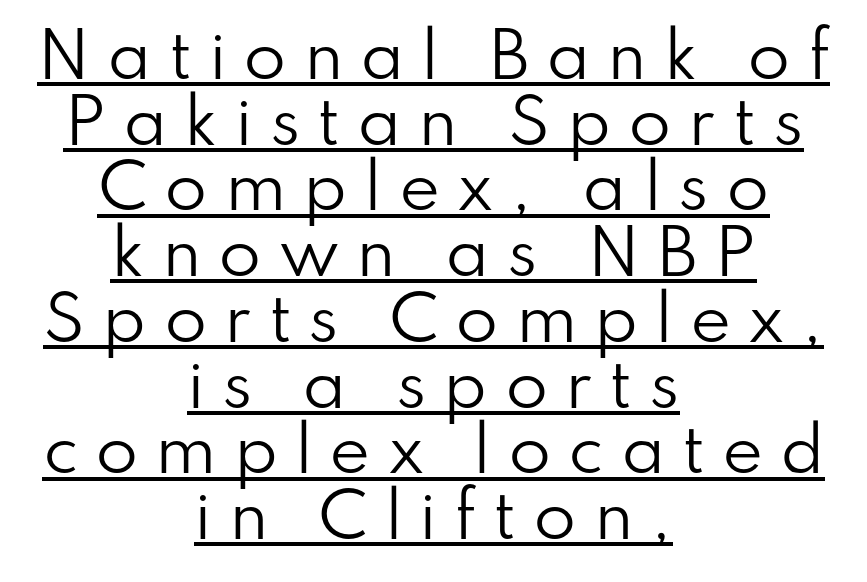
The image shows 62 px regular-weight sans-serif type, upright; set centered, tight line spacing (1.06x), unusually wide letter spacing (+0.27 em), underlined; low stroke contrast and a small x-height.
